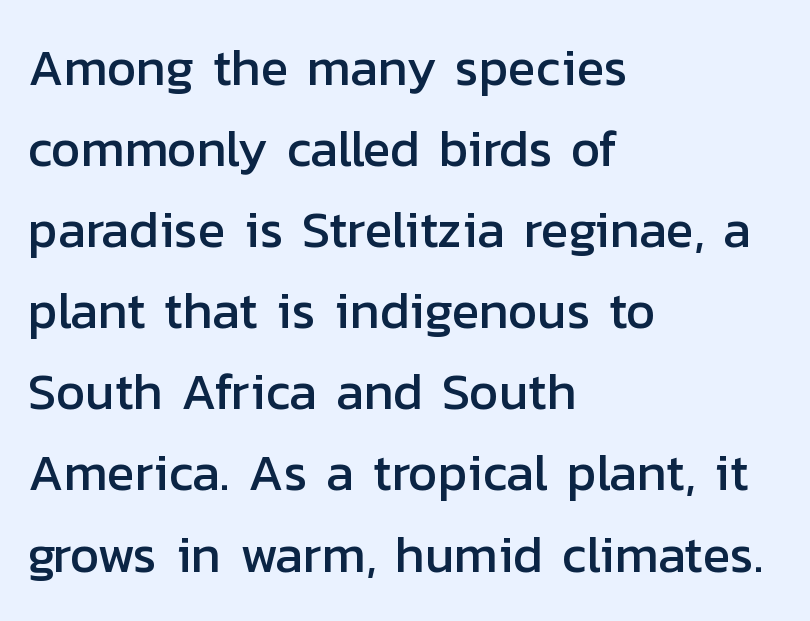
Check under the words: just untouched page. If you drew a ruler down the left edge, every line would touch it. Quick note: not italic, upright. The face used here is proportionally spaced, like ordinary book or web type. A typesetter would call this zero additional tracking. Vertical spacing — default.
